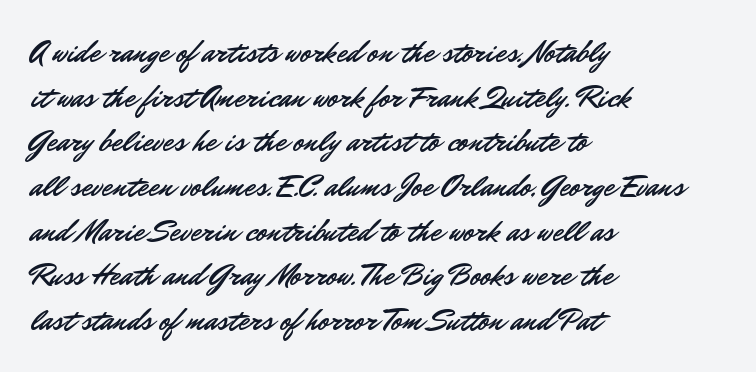
Q: Is the text italic (slanted)? A: Yes.
Q: Is the typeface a serif or a sans-serif typeface? A: Sans-serif.
Q: Is the text underlined? A: No.
Q: How is the paragraph aligned? A: Left-aligned.
Q: Is the spacing between letters normal or unusually wide? A: Normal.
Q: Is the spacing between lines tight, normal or loose? A: Normal.
Q: Width (condensed, normal, or wide)? A: Normal.
Q: Stroke contrast? A: Low.
Q: x-height? A: Small.
Q: Monospaced? A: No.
